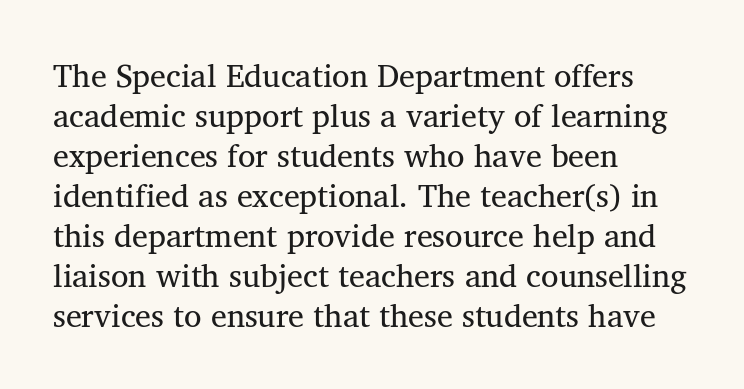
Q: Is the text bold? A: No.
Q: Is the typeface a serif or a sans-serif typeface? A: Serif.
Q: Is the text underlined? A: No.
Q: How is the paragraph aligned? A: Left-aligned.
Q: Is the spacing between letters normal or unusually wide? A: Normal.
Q: Is the spacing between lines tight, normal or loose? A: Normal.
Q: Width (condensed, normal, or wide)? A: Normal.
Q: Stroke contrast? A: Medium.
Q: x-height? A: Medium.
Q: Monospaced? A: No.
